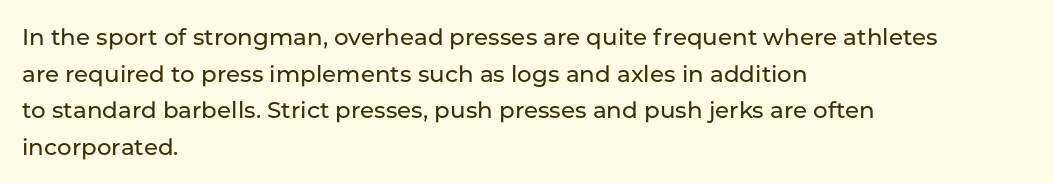
Q: Is the text italic (slanted)? A: No, it is upright.
Q: Is the text underlined? A: No.
Q: How is the paragraph aligned? A: Left-aligned.
Q: Is the spacing between letters normal or unusually wide? A: Normal.
Q: Is the spacing between lines tight, normal or loose? A: Normal.
